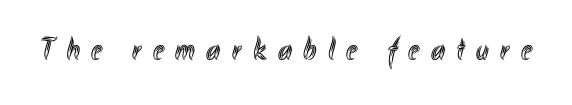
The image shows 32 px condensed type; set unusually wide letter spacing (+0.36 em), not underlined; a small x-height.
